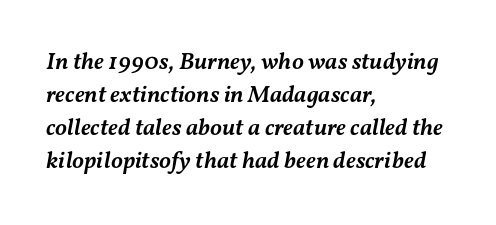
Nobody drew a line under any word here. A typesetter would call this zero additional tracking. The face used here is a semibold: visibly heavier than regular, lighter than bold. Regarding leading, the lines here are spaced in the standard way.
